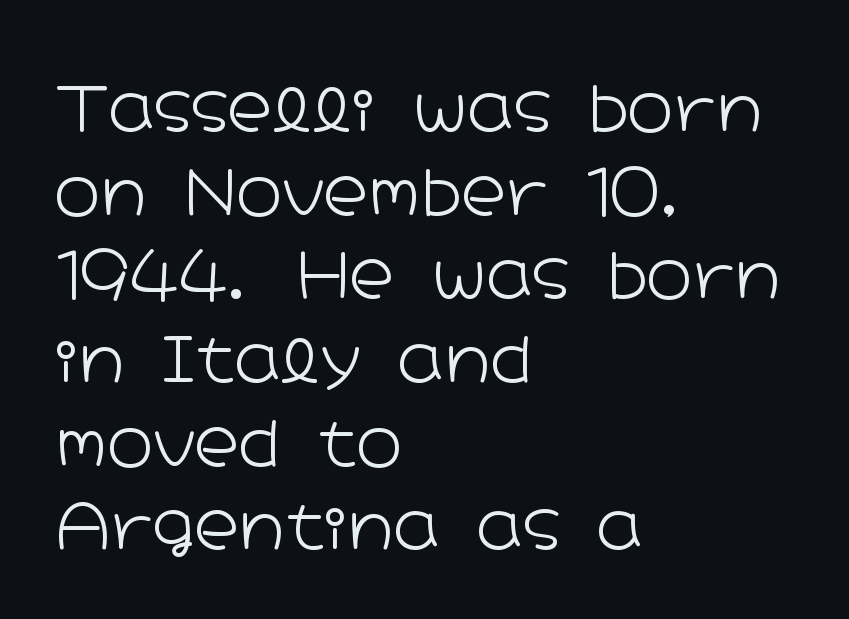
Q: Is the text bold? A: No.
Q: Is the text italic (slanted)? A: No, it is upright.
Q: Is the typeface a serif or a sans-serif typeface? A: Sans-serif.
Q: Is the text underlined? A: No.
Q: How is the paragraph aligned? A: Left-aligned.
Q: Is the spacing between letters normal or unusually wide? A: Normal.
Q: Is the spacing between lines tight, normal or loose? A: Normal.
Q: Width (condensed, normal, or wide)? A: Wide.
Q: Stroke contrast? A: Low.
Q: x-height? A: Medium.
Q: Monospaced? A: No.
